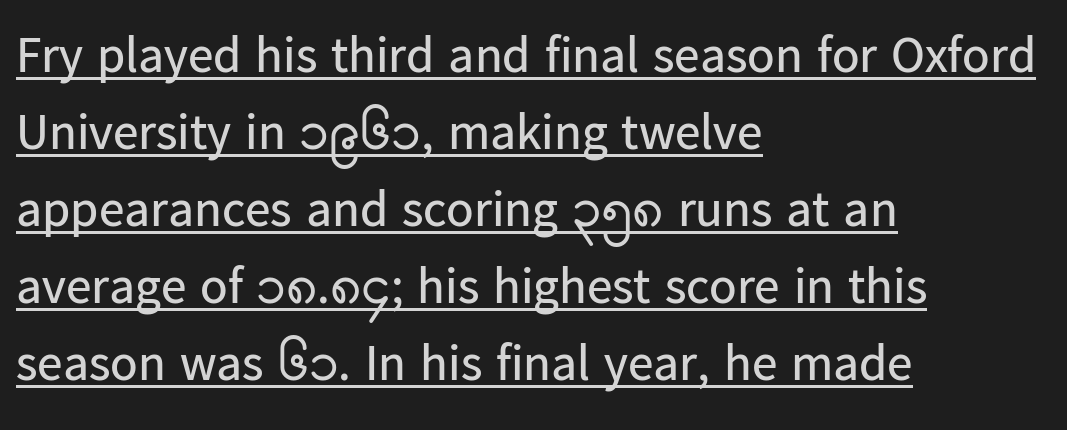
Q: Is the text bold? A: No.
Q: Is the text italic (slanted)? A: No, it is upright.
Q: Is the typeface a serif or a sans-serif typeface? A: Sans-serif.
Q: Is the text underlined? A: Yes.
Q: How is the paragraph aligned? A: Left-aligned.
Q: Is the spacing between letters normal or unusually wide? A: Normal.
Q: Is the spacing between lines tight, normal or loose? A: Normal.
Q: Width (condensed, normal, or wide)? A: Normal.
Q: Stroke contrast? A: Low.
Q: x-height? A: Medium.
Q: Monospaced? A: No.
